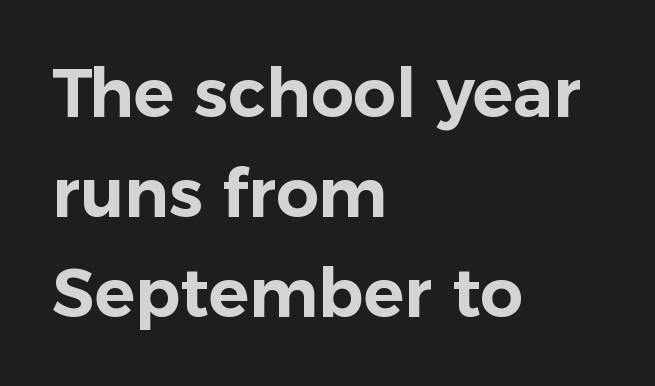
{"serif": "no", "italic": "no", "width": "normal", "stroke_contrast": "low", "x_height": "medium", "monospaced": "no", "underline": "no", "align": "left", "line_spacing": "normal", "line_spacing_ratio": 1.49, "letter_spacing": "normal", "letter_spacing_em": 0.0, "glyph_px": 67}
